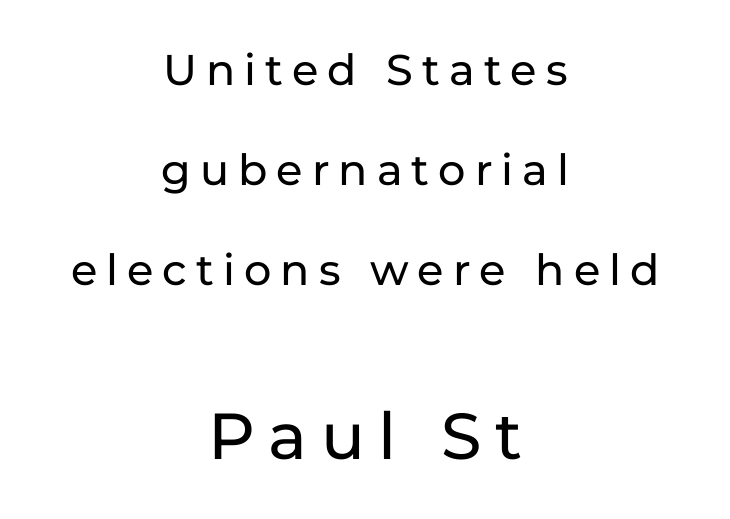
{"serif": "no", "italic": "no", "width": "normal", "stroke_contrast": "low", "x_height": "medium", "monospaced": "no", "underline": "no", "align": "center", "line_spacing": "loose", "line_spacing_ratio": 2.33, "letter_spacing": "wide", "letter_spacing_em": 0.21, "larger_block": "second", "size_ratio": 1.51, "glyph_px": 65}
